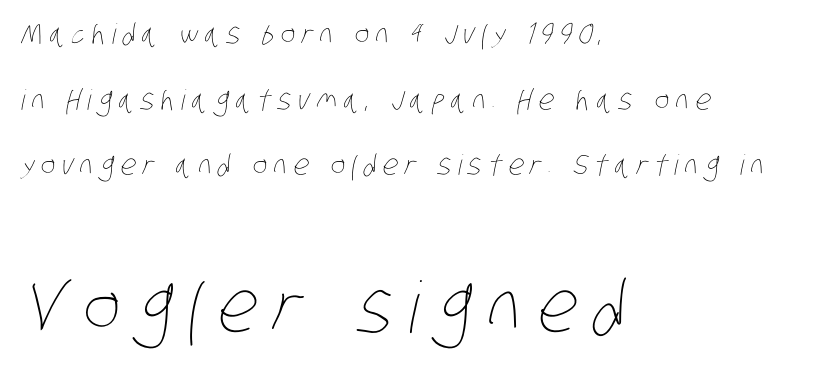
The image shows 71 px thin, condensed type; set left-aligned, loose line spacing (2.34x), unusually wide letter spacing (+0.23 em), not underlined; the second (bottom) block is 2.54x larger; low stroke contrast and a large x-height.
